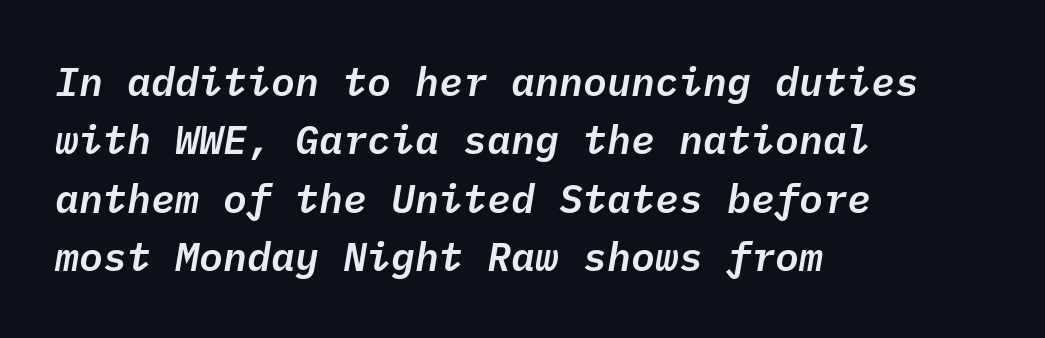
The image shows 40 px text type, italic (leaning right), monospaced; set left-aligned, normal line spacing (1.46x), normal letter spacing, not underlined; low stroke contrast and a medium x-height.
